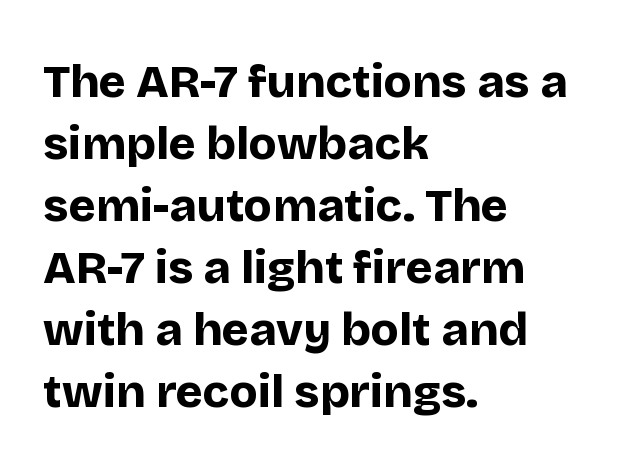
{"serif": "no", "italic": "no", "bold": "yes", "weight": "bold", "width": "normal", "stroke_contrast": "low", "x_height": "large", "monospaced": "no", "underline": "no", "align": "left", "line_spacing": "normal", "line_spacing_ratio": 1.35, "letter_spacing": "normal", "letter_spacing_em": 0.0, "glyph_px": 46}
